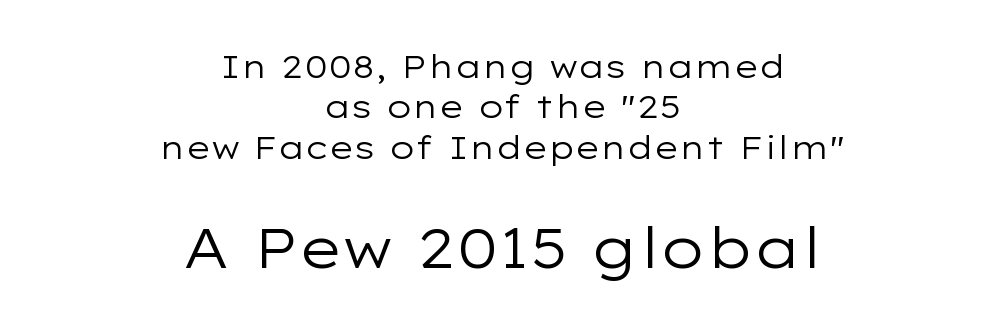
Q: Is the text bold? A: No.
Q: Is the text italic (slanted)? A: No, it is upright.
Q: Is the typeface a serif or a sans-serif typeface? A: Sans-serif.
Q: Is the text underlined? A: No.
Q: How is the paragraph aligned? A: Centered.
Q: Is the spacing between letters normal or unusually wide? A: Normal.
Q: Is the spacing between lines tight, normal or loose? A: Normal.
Q: Which block of text is set in a larger size, the first (top) or the second (bottom)? A: The second (bottom) one.
Q: Width (condensed, normal, or wide)? A: Wide.
Q: Stroke contrast? A: Low.
Q: x-height? A: Medium.
Q: Monospaced? A: No.
